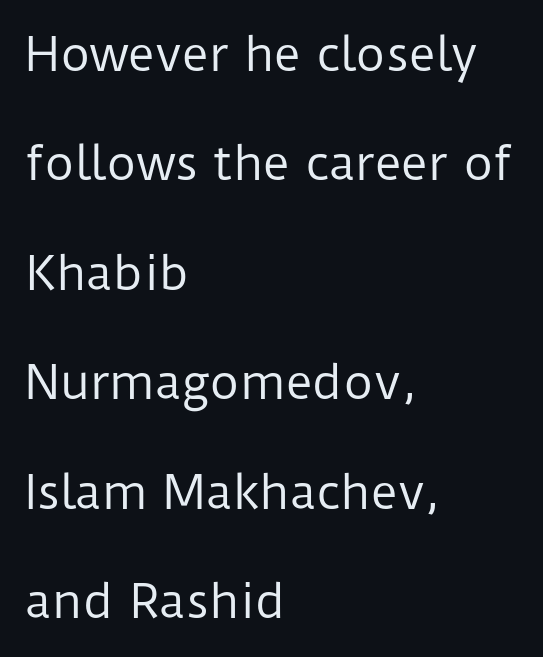
Q: Is the text bold? A: No.
Q: Is the text italic (slanted)? A: No, it is upright.
Q: Is the typeface a serif or a sans-serif typeface? A: Sans-serif.
Q: Is the text underlined? A: No.
Q: How is the paragraph aligned? A: Left-aligned.
Q: Is the spacing between letters normal or unusually wide? A: Normal.
Q: Is the spacing between lines tight, normal or loose? A: Loose.
Q: Width (condensed, normal, or wide)? A: Normal.
Q: Stroke contrast? A: Low.
Q: x-height? A: Medium.
Q: Monospaced? A: No.
